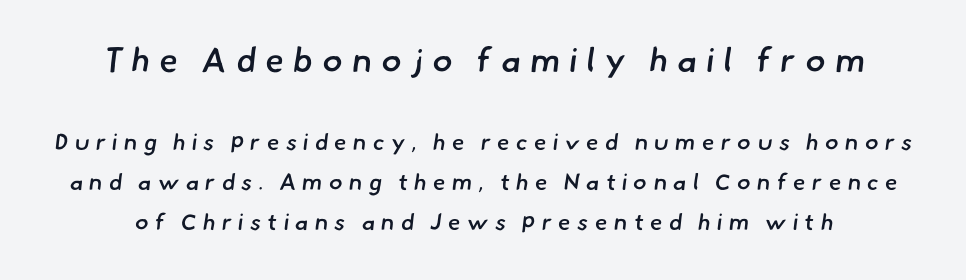
Q: Is the text bold? A: Semi-bold.
Q: Is the typeface a serif or a sans-serif typeface? A: Sans-serif.
Q: Is the text underlined? A: No.
Q: Is the spacing between letters normal or unusually wide? A: Unusually wide.
Q: Which block of text is set in a larger size, the first (top) or the second (bottom)? A: The first (top) one.
Q: Width (condensed, normal, or wide)? A: Normal.
Q: Stroke contrast? A: Low.
Q: x-height? A: Small.
Q: Monospaced? A: No.
